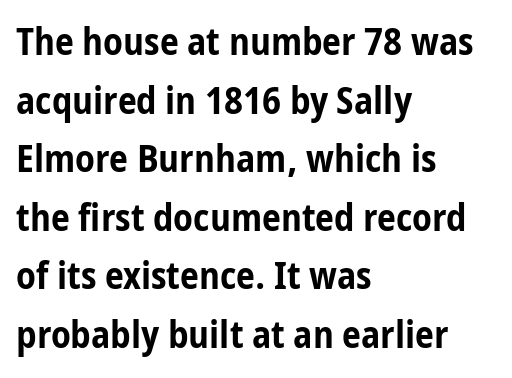
The image shows 38 px bold, condensed sans-serif type, upright; set left-aligned, normal line spacing (1.54x), normal letter spacing, not underlined; low stroke contrast and a medium x-height.
